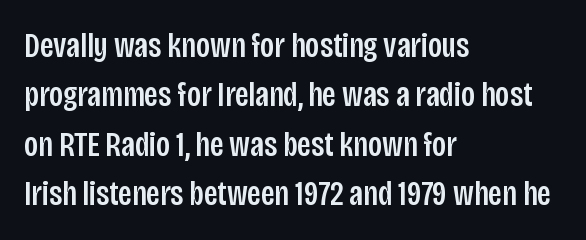
Layout note: lines flush left. The space beneath each line is pristine and unruled. Proportional: the letters do not fall into vertical columns. Check where the strokes stop: nothing finishes them off — pure sans.
